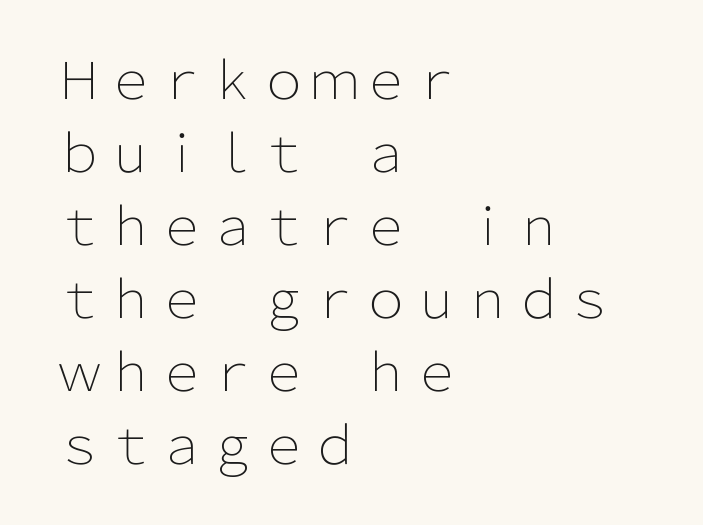
The image shows 51 px light sans-serif type, upright; set left-aligned, normal line spacing (1.43x), normal letter spacing, not underlined; low stroke contrast and a medium x-height.
